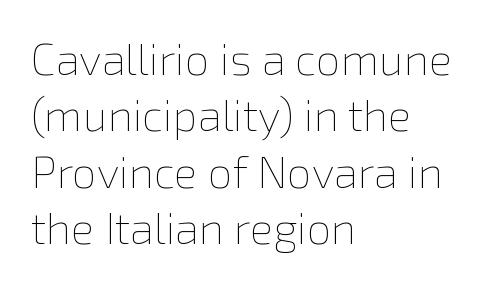
The image shows 44 px thin type, upright; set left-aligned, normal line spacing (1.28x), normal letter spacing, not underlined; a medium x-height.
